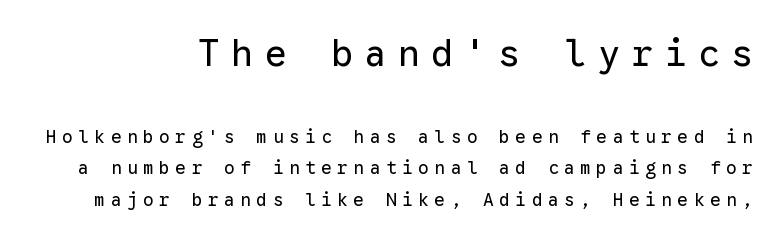
{"serif": "no", "italic": "no", "bold": "no", "weight": "regular", "width": "normal", "stroke_contrast": "low", "x_height": "medium", "monospaced": "yes", "underline": "no", "line_spacing_ratio": 1.76, "letter_spacing": "wide", "letter_spacing_em": 0.3, "larger_block": "first", "size_ratio": 2.06, "glyph_px": 37}
